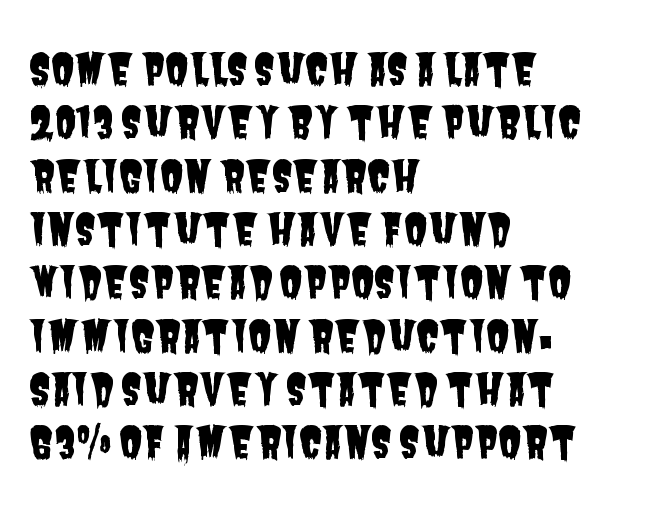
{"serif": "no", "width": "condensed", "stroke_contrast": "low", "x_height": "large", "monospaced": "no", "underline": "no", "align": "left", "line_spacing_ratio": 1.24, "letter_spacing": "normal", "letter_spacing_em": 0.0, "glyph_px": 43}
